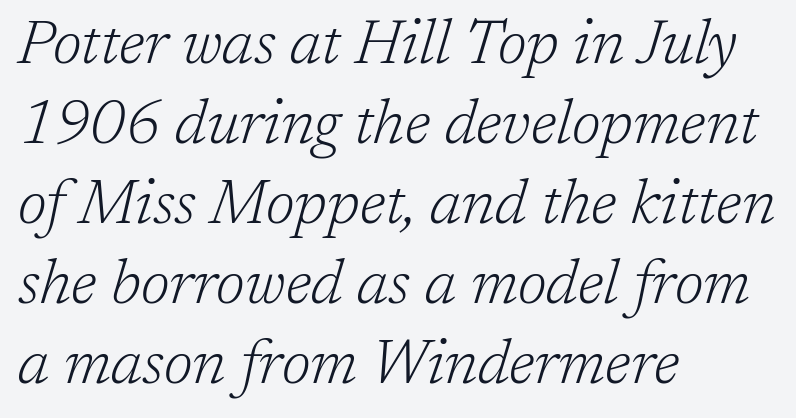
The axis of the letterforms is tilted away from vertical. Note: serifs present on the glyphs. In terms of leading, this rendering sits right in the middle. Summary of weight: not heavy and not bold. The passage is arranged the way most books set body copy — flush left.
